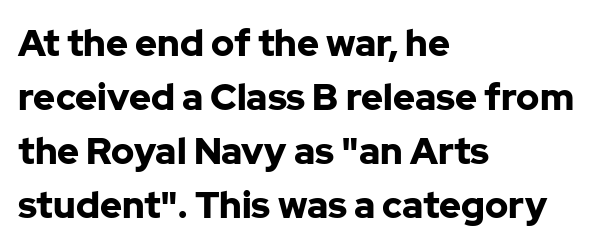
{"serif": "no", "italic": "no", "bold": "yes", "weight": "bold", "width": "normal", "stroke_contrast": "low", "x_height": "medium", "monospaced": "no", "underline": "no", "align": "left", "line_spacing": "normal", "line_spacing_ratio": 1.46, "letter_spacing": "normal", "letter_spacing_em": 0.0, "glyph_px": 37}
